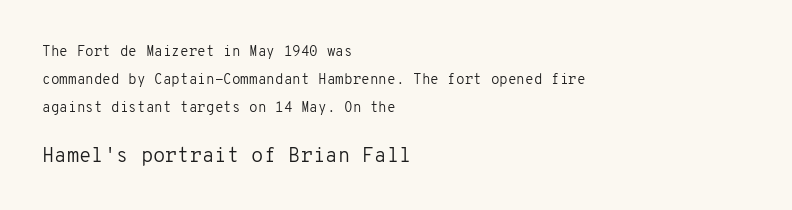
Horizontally, the lines are justified to the leading edge only. Whoever set this made the second block the dominant, larger element. The designer dialed line spacing up above the default. The font's upright variant was chosen for this text. Weight: in the light-to-regular range.
